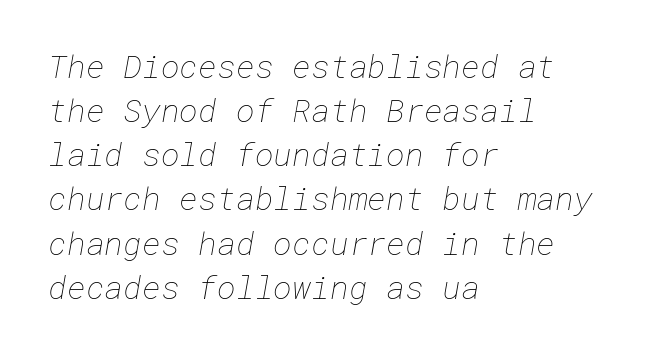
Q: Is the text bold? A: No.
Q: Is the text underlined? A: No.
Q: How is the paragraph aligned? A: Left-aligned.
Q: Is the spacing between letters normal or unusually wide? A: Normal.
Q: Is the spacing between lines tight, normal or loose? A: Normal.
Q: Width (condensed, normal, or wide)? A: Normal.
Q: Stroke contrast? A: Low.
Q: x-height? A: Medium.
